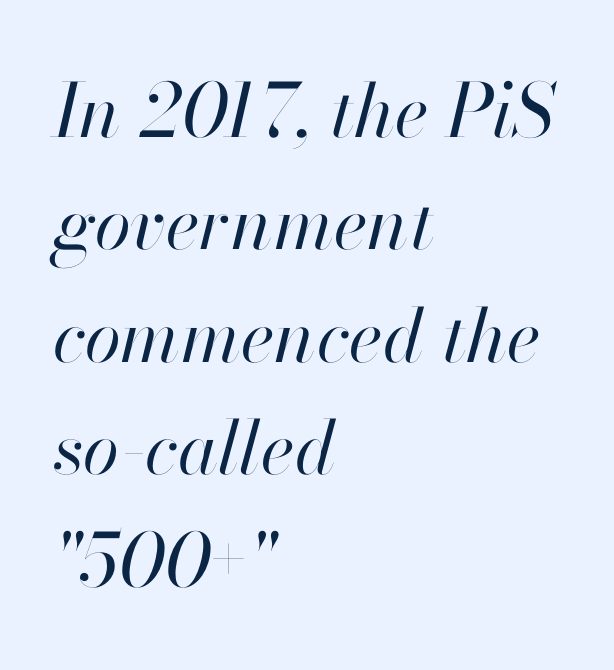
Q: Is the text bold? A: No.
Q: Is the text italic (slanted)? A: Yes, it leans right by about 13 degrees.
Q: Is the text underlined? A: No.
Q: How is the paragraph aligned? A: Left-aligned.
Q: Is the spacing between letters normal or unusually wide? A: Normal.
Q: Is the spacing between lines tight, normal or loose? A: Normal.
Q: Width (condensed, normal, or wide)? A: Normal.
Q: Stroke contrast? A: High.
Q: x-height? A: Small.
Q: Monospaced? A: No.
